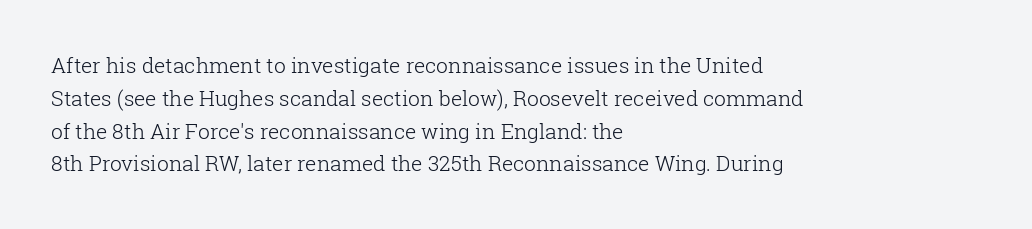
Upright lettering throughout. The rows are spaced the way most documents space them. These lines stack with their left ends in a neat column. The space beneath each line is pristine and unruled. This sample uses plain, unmodified letter spacing. Stem width sits at or under what a default text font uses.
